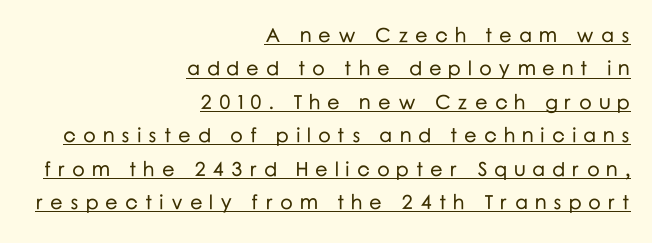
Q: Is the text italic (slanted)? A: No, it is upright.
Q: Is the text underlined? A: Yes.
Q: How is the paragraph aligned? A: Right-aligned.
Q: Is the spacing between letters normal or unusually wide? A: Unusually wide.
Q: Is the spacing between lines tight, normal or loose? A: Normal.
